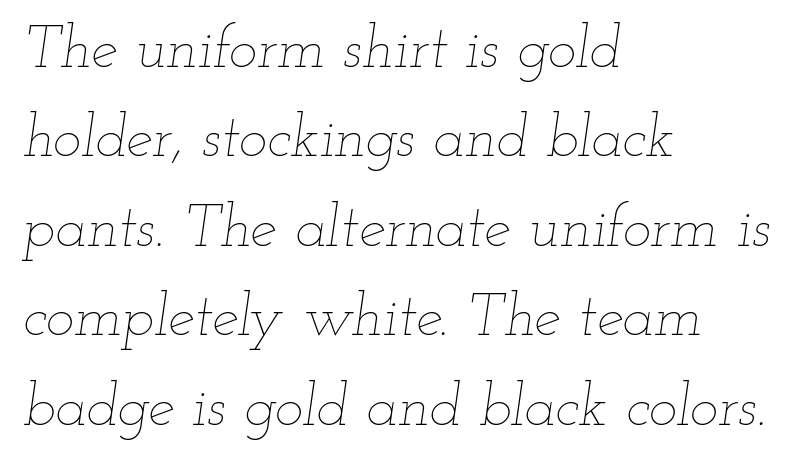
Q: Is the text bold? A: No.
Q: Is the text italic (slanted)? A: Yes, it leans right by about 12 degrees.
Q: Is the text underlined? A: No.
Q: How is the paragraph aligned? A: Left-aligned.
Q: Is the spacing between letters normal or unusually wide? A: Normal.
Q: Is the spacing between lines tight, normal or loose? A: Normal.
Q: Width (condensed, normal, or wide)? A: Wide.
Q: Stroke contrast? A: Low.
Q: x-height? A: Small.
Q: Monospaced? A: No.
